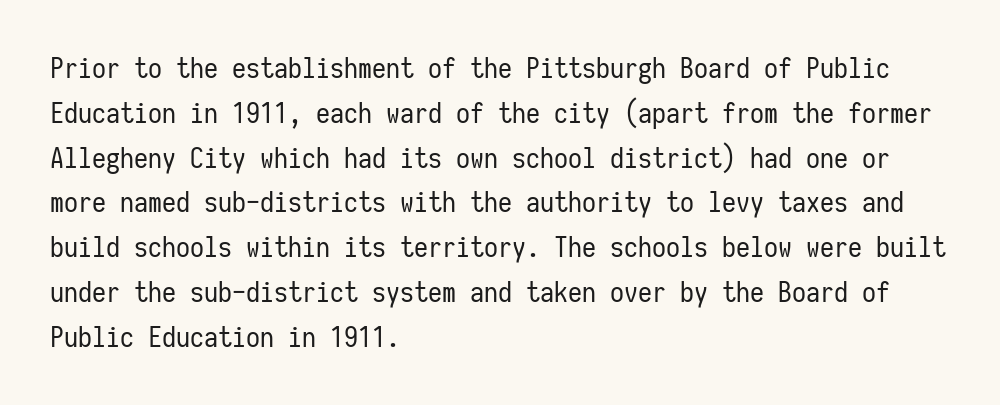
The image shows 28 px regular-weight, condensed sans-serif type, upright, monospaced; set left-aligned, normal line spacing (1.6x), normal letter spacing, not underlined; low stroke contrast and a medium x-height.
